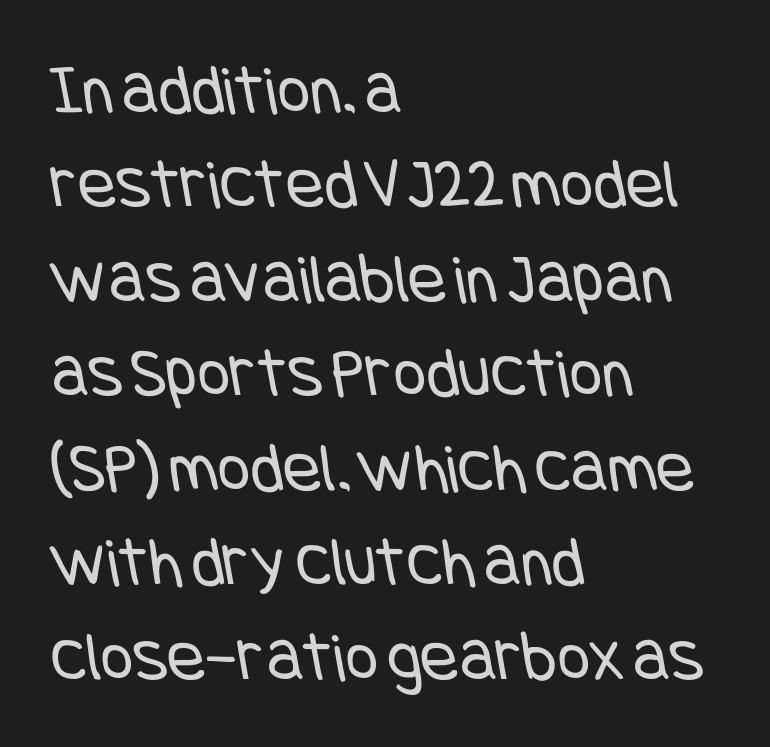
Q: Is the text bold? A: No.
Q: Is the typeface a serif or a sans-serif typeface? A: Sans-serif.
Q: Is the text underlined? A: No.
Q: How is the paragraph aligned? A: Left-aligned.
Q: Is the spacing between letters normal or unusually wide? A: Normal.
Q: Is the spacing between lines tight, normal or loose? A: Normal.
Q: Width (condensed, normal, or wide)? A: Condensed.
Q: Stroke contrast? A: Low.
Q: x-height? A: Large.
